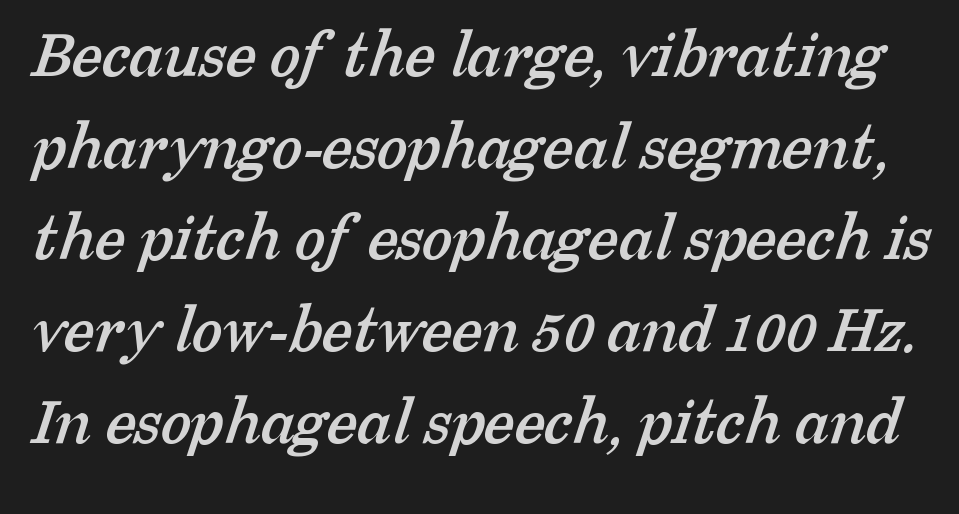
The image shows 70 px serif type; set normal line spacing (1.31x), normal letter spacing, not underlined; low stroke contrast and a medium x-height.
